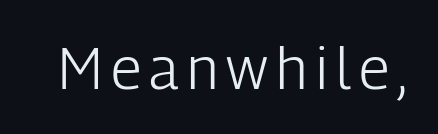
The image shows 59 px light, condensed sans-serif type, upright; set not underlined; low stroke contrast and a medium x-height.
